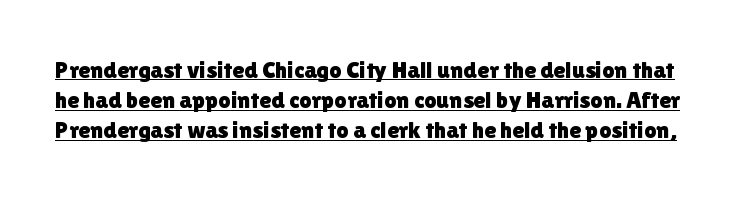
There is no visible air inserted between adjacent glyphs. A typographer would call this underscored text. The typography opts for an upright posture over an oblique one. Does the leading feel generous? No, just average.
